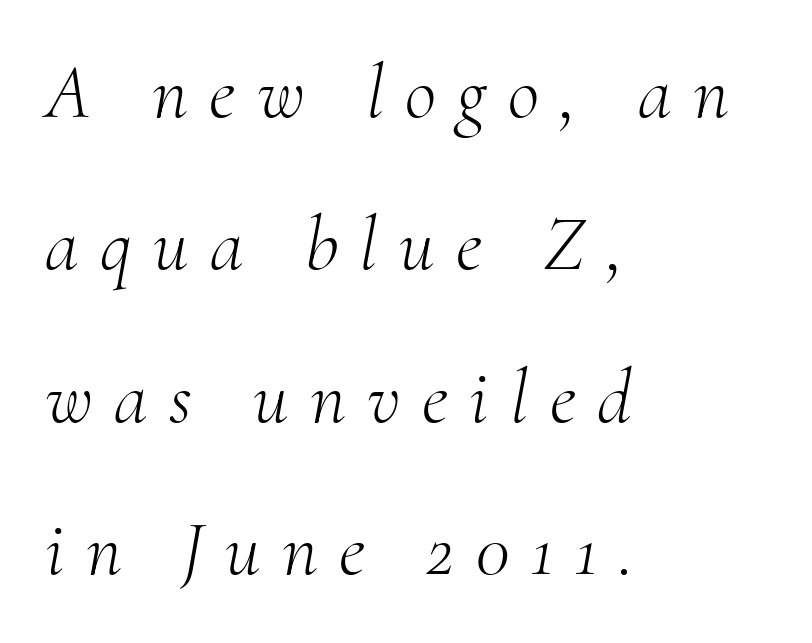
{"serif": "yes", "italic": "yes", "lean": "right", "slant_degrees": 10, "bold": "no", "weight": "light", "width": "normal", "stroke_contrast": "medium", "x_height": "small", "monospaced": "no", "underline": "no", "align": "left", "line_spacing": "loose", "line_spacing_ratio": 1.98, "letter_spacing": "wide", "letter_spacing_em": 0.28, "glyph_px": 77}
